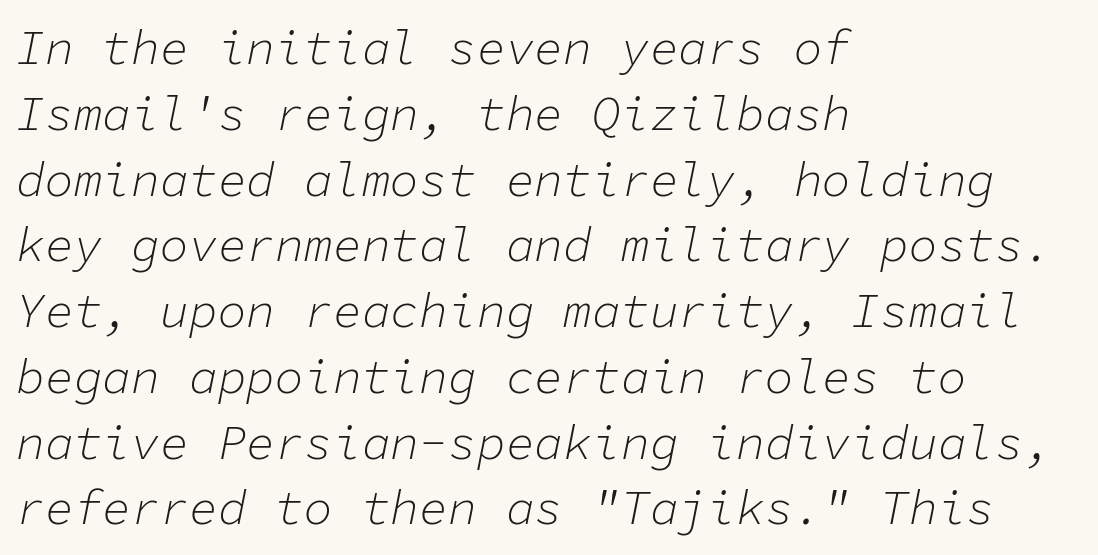
The image shows 48 px light type, italic (leaning right), monospaced; set left-aligned, normal line spacing (1.37x), normal letter spacing, not underlined; low stroke contrast and a medium x-height.
